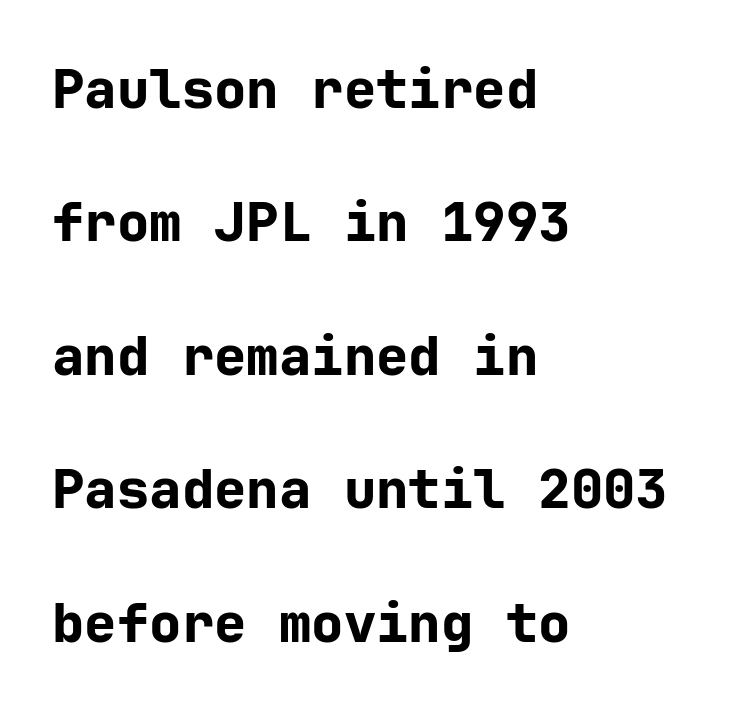
Q: Is the text bold? A: Yes.
Q: Is the text italic (slanted)? A: No, it is upright.
Q: Is the typeface a serif or a sans-serif typeface? A: Sans-serif.
Q: Is the text underlined? A: No.
Q: How is the paragraph aligned? A: Left-aligned.
Q: Is the spacing between letters normal or unusually wide? A: Normal.
Q: Is the spacing between lines tight, normal or loose? A: Loose.
Q: Width (condensed, normal, or wide)? A: Normal.
Q: Stroke contrast? A: Low.
Q: x-height? A: Medium.
